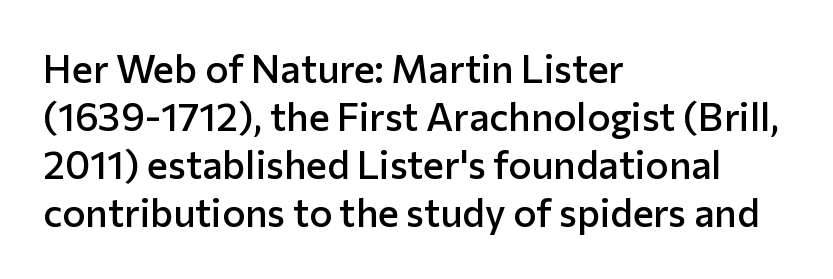
The image shows 39 px semibold sans-serif type, upright; set left-aligned, line spacing 1.23x, normal letter spacing, not underlined; low stroke contrast and a medium x-height.
